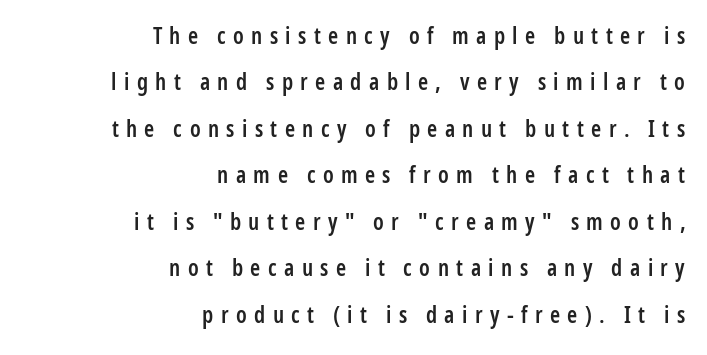
No italicization has been applied; the sample stays upright. Stroke thickness is moderately raised; the sample reads as semibold. Horizontally, the lines are justified to the trailing edge only. Observe the wide spacing: letters keep a clear distance from each other. Anything drawn beneath the words? Only blank space.
